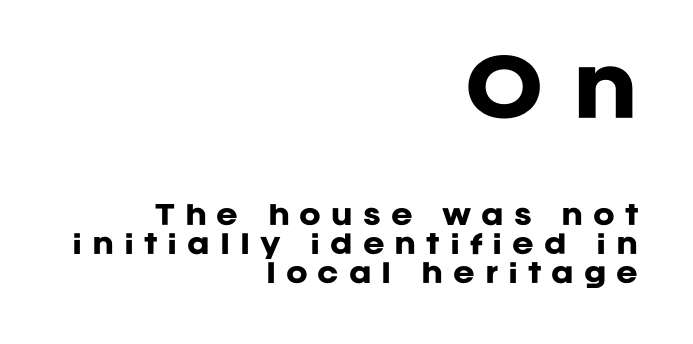
Honestly, the rows look squashed on top of each other. Compare the two chunks: the upper has the greater cap height. Every stem runs plumb, perpendicular to the baseline. The passage shown is typed in a proportional face where columns would drift.
